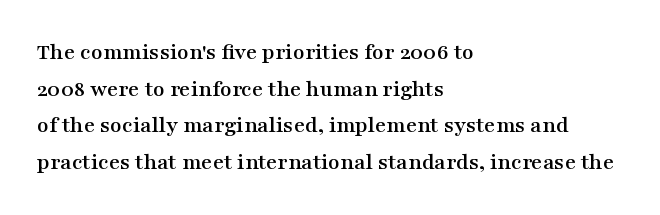
The image shows 24 px text type, upright; set left-aligned, normal line spacing (1.53x), normal letter spacing, not underlined.
